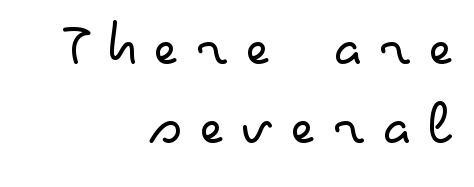
Q: Is the text bold? A: No.
Q: Is the text italic (slanted)? A: No, it is upright.
Q: Is the typeface a serif or a sans-serif typeface? A: Sans-serif.
Q: Is the text underlined? A: No.
Q: How is the paragraph aligned? A: Right-aligned.
Q: Is the spacing between letters normal or unusually wide? A: Unusually wide.
Q: Width (condensed, normal, or wide)? A: Wide.
Q: Stroke contrast? A: Low.
Q: x-height? A: Small.
Q: Monospaced? A: No.
